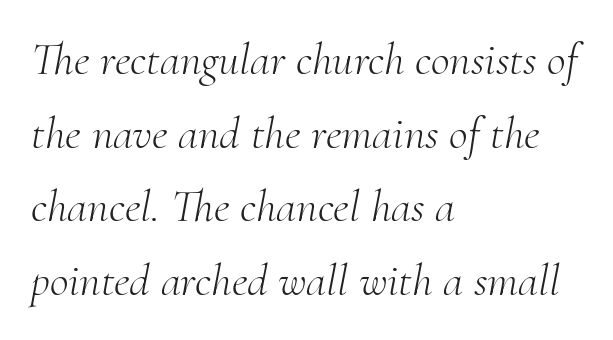
These lines sit exactly where default settings would place them. Yep, that's italic — everything's leaning. This sample uses a serif face. In CSS terms this would be text-align: left. Does extra space separate the letters? No, they use regular spacing. Is this a fixed-width face? No — the glyphs have proportional, varying widths.
